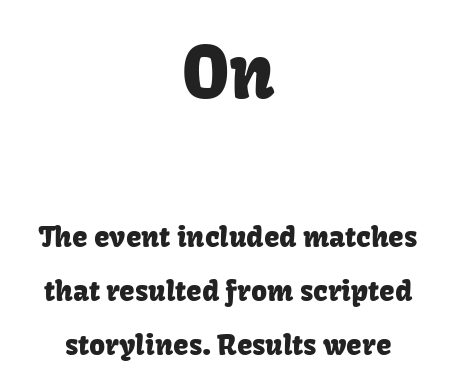
Q: Is the text italic (slanted)? A: No, it is upright.
Q: Is the typeface a serif or a sans-serif typeface? A: Sans-serif.
Q: Is the text underlined? A: No.
Q: How is the paragraph aligned? A: Centered.
Q: Is the spacing between letters normal or unusually wide? A: Normal.
Q: Is the spacing between lines tight, normal or loose? A: Loose.
Q: Which block of text is set in a larger size, the first (top) or the second (bottom)? A: The first (top) one.
Q: Width (condensed, normal, or wide)? A: Normal.
Q: Stroke contrast? A: Low.
Q: x-height? A: Medium.
Q: Monospaced? A: No.
